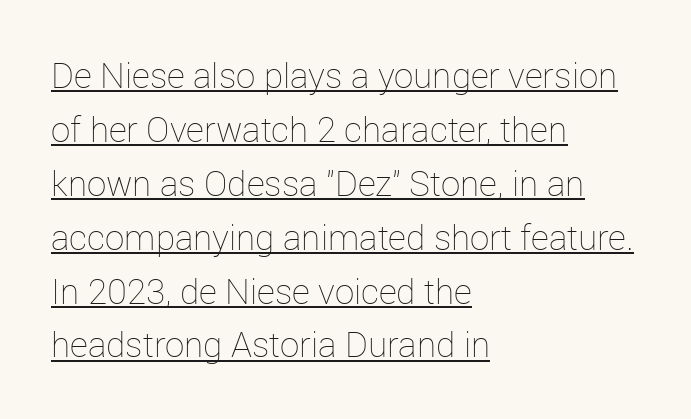
Tracking value appears to be zero — textbook default spacing. Character widths vary here, with narrow letters taking less room than wide ones. The typeface has the unassuming heft of standard copy or less. Check the space under the baseline: a stroke is drawn there. Visually the block forms a straight wall on the left and a jagged coastline on the right.
